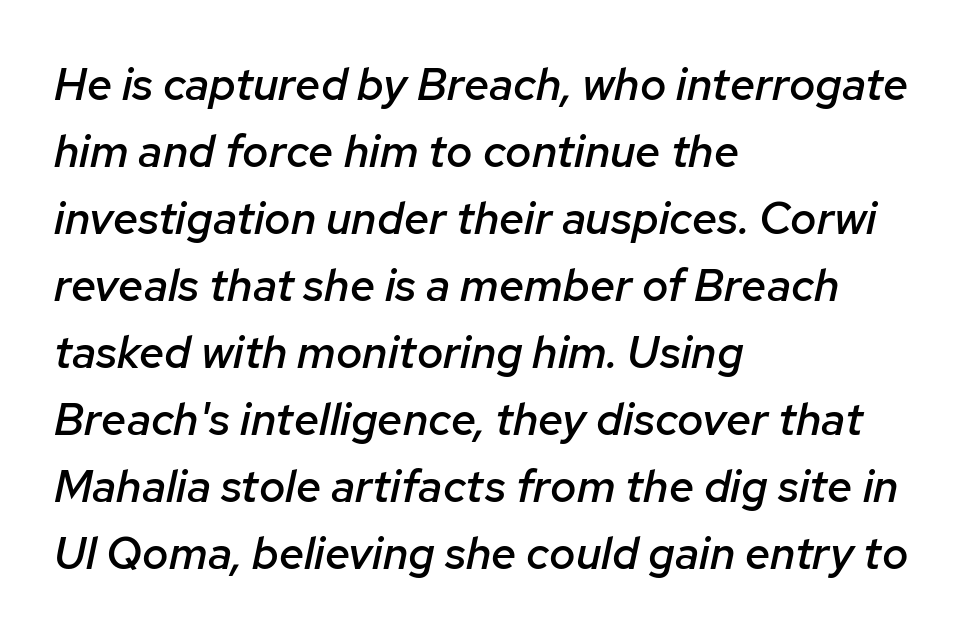
The image shows 45 px semibold type, italic (leaning right); set left-aligned, normal line spacing (1.49x), normal letter spacing, not underlined; low stroke contrast and a medium x-height.
